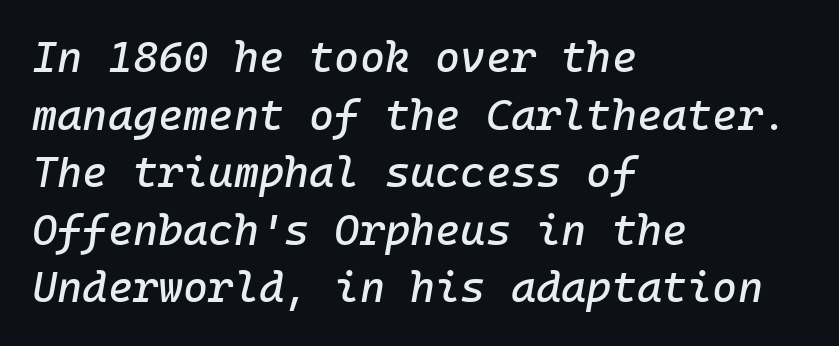
{"italic": "yes", "lean": "right", "slant_degrees": 10, "width": "normal", "stroke_contrast": "low", "x_height": "medium", "underline": "no", "align": "left", "line_spacing": "normal", "line_spacing_ratio": 1.34, "letter_spacing": "normal", "letter_spacing_em": 0.0, "glyph_px": 43}
